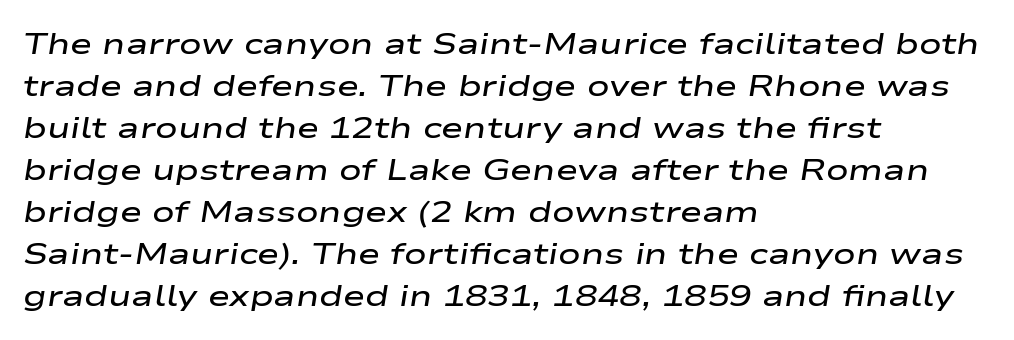
Notice how the stems are inclined rather than vertical — that's the hallmark of italics. Lines of text with bare space underneath. The rag falls on the right side of this text block. The letters sit at their default tracking, neither squeezed nor spread. These words are printed semibold, heavier than regular yet not bold. You could not count columns in this text — the font is proportionally spaced.
